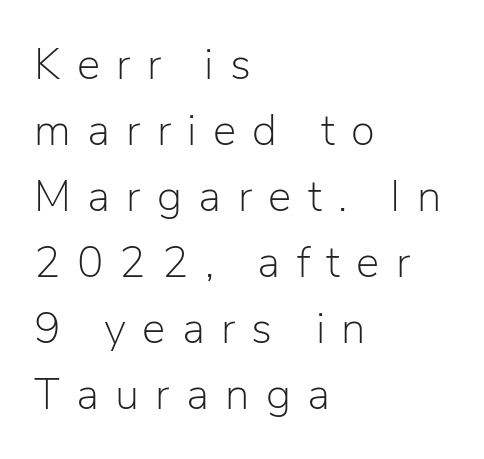
The image shows 44 px light sans-serif type, upright; set left-aligned, normal line spacing (1.5x), unusually wide letter spacing (+0.37 em), not underlined; low stroke contrast and a medium x-height.
